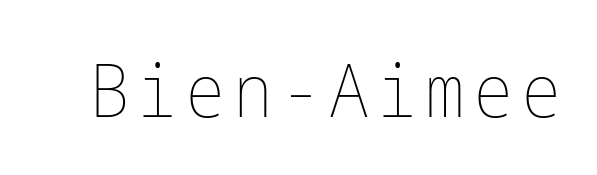
Stems and bowls with no extra thickness — not bold. The passage shown is not underscored anywhere. The letters stand upright; this is a roman face.
